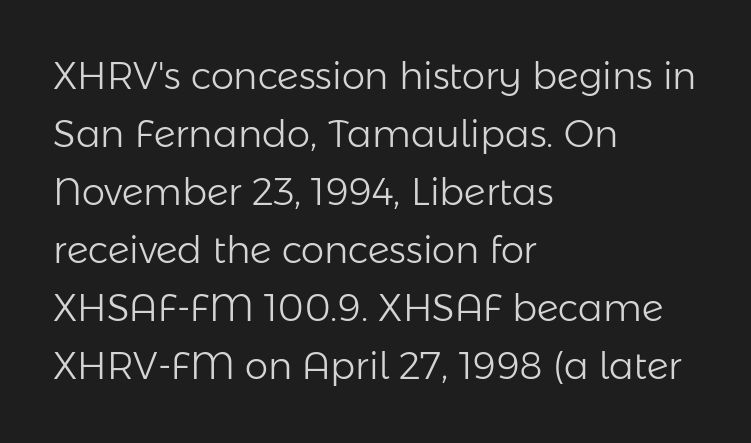
{"serif": "no", "italic": "no", "bold": "no", "weight": "light", "width": "normal", "stroke_contrast": "low", "x_height": "medium", "monospaced": "no", "underline": "no", "align": "left", "line_spacing": "normal", "line_spacing_ratio": 1.57, "letter_spacing": "normal", "letter_spacing_em": 0.0, "glyph_px": 37}
